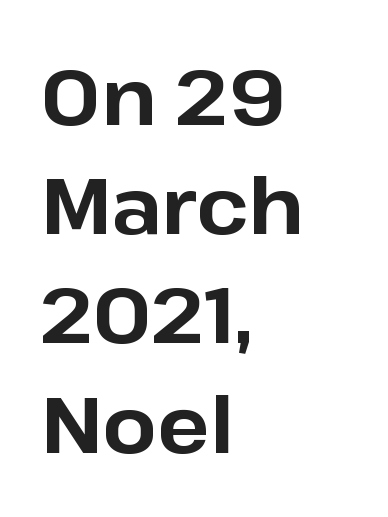
{"serif": "no", "italic": "no", "bold": "yes", "weight": "bold", "width": "normal", "stroke_contrast": "low", "x_height": "medium", "monospaced": "no", "underline": "no", "align": "left", "line_spacing": "normal", "line_spacing_ratio": 1.4, "letter_spacing": "normal", "letter_spacing_em": 0.0, "glyph_px": 78}
